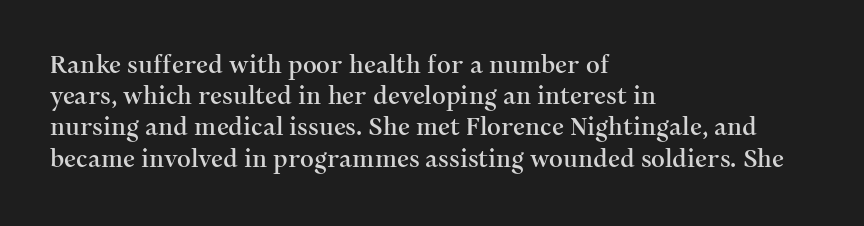
Q: Is the text italic (slanted)? A: No, it is upright.
Q: Is the text underlined? A: No.
Q: How is the paragraph aligned? A: Left-aligned.
Q: Is the spacing between letters normal or unusually wide? A: Normal.
Q: Is the spacing between lines tight, normal or loose? A: Normal.
